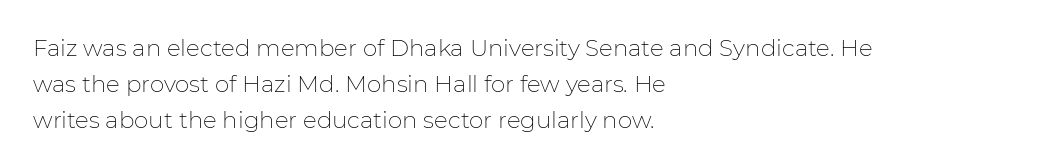
The foot of each line stays bare and open. It's the straight-up-and-down kind of type. The gaps between neighbouring characters are ordinary and unremarkable. A normal amount of white space separates one row of letters from the next. Typeset ragged right — the left edge is the straight one. Is the stroke heavy? The answer is a plain regular-or-lighter.
